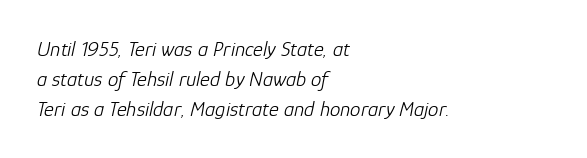
Q: Is the text bold? A: No.
Q: Is the text italic (slanted)? A: Yes, it leans right by about 12 degrees.
Q: Is the text underlined? A: No.
Q: How is the paragraph aligned? A: Left-aligned.
Q: Is the spacing between letters normal or unusually wide? A: Normal.
Q: Is the spacing between lines tight, normal or loose? A: Normal.
